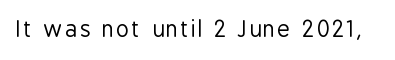
The specimen reads as upright at a glance. The face looks like a standard text weight, possibly lighter. Nobody drew a line under any word here.
